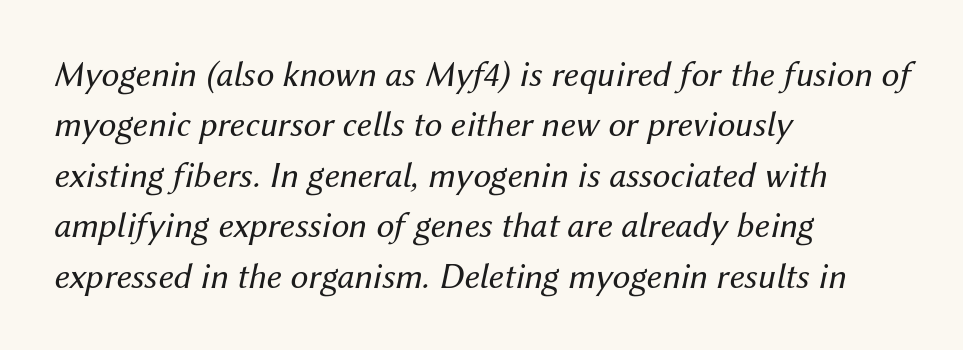
Line spacing here is normal. Each letter keeps its own natural width here, so spacing adapts to shape. How are the letters spaced? Ordinarily, with no added tracking. The typesetter chose a ragged-right arrangement here. A typesetter would mark this as italic.
